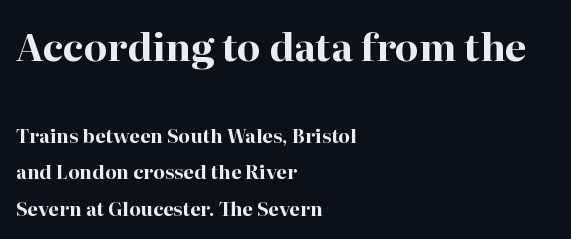
Loosely led — the rows are spread out. Designer's note — italics off, roman on. A student would call this left alignment; a typographer would say flush left, rag right. A typesetter would label this face a serif.
